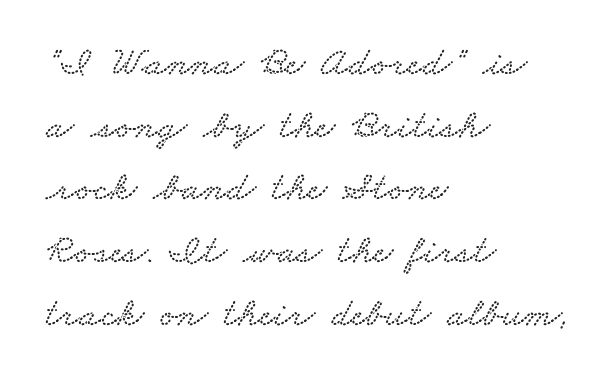
{"serif": "yes", "width": "wide", "stroke_contrast": "low", "x_height": "small", "monospaced": "no", "underline": "no", "align": "left", "line_spacing": "normal", "line_spacing_ratio": 1.53, "letter_spacing": "normal", "letter_spacing_em": 0.0, "glyph_px": 41}
